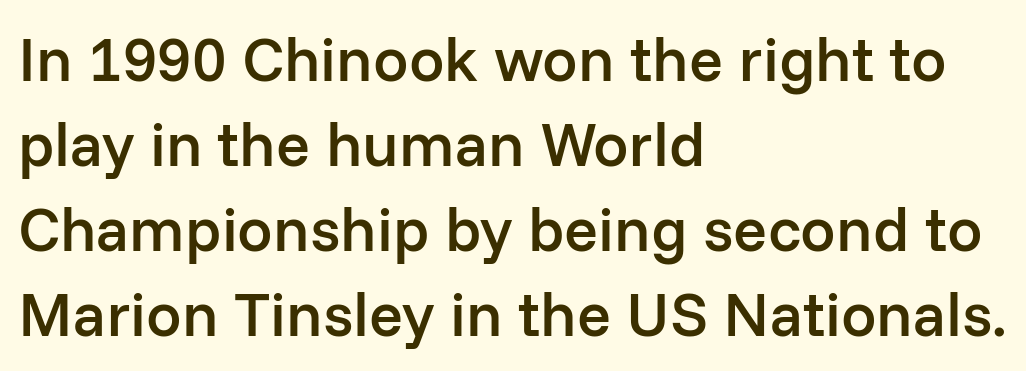
The image shows 63 px semibold sans-serif type, upright; set left-aligned, normal line spacing (1.35x), normal letter spacing, not underlined; low stroke contrast and a medium x-height.
